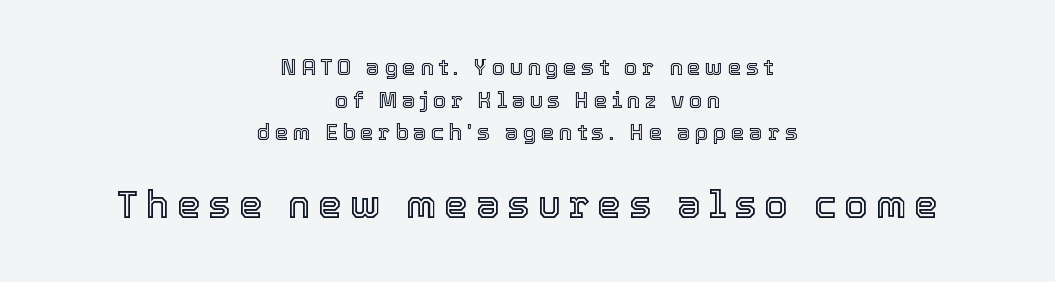
Has an underline been added? It has not. Does the leading feel generous? No, just average. Here the second block reads like a headline and the first like body copy. Alignment: centered.
